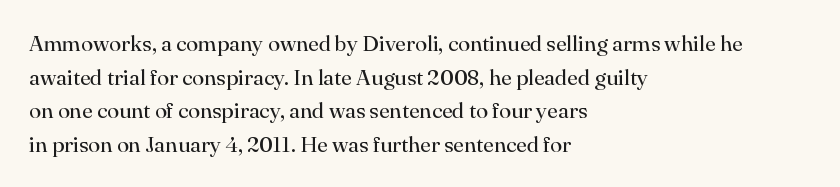
The image shows 22 px text type, upright; set left-aligned, normal line spacing (1.53x), normal letter spacing, not underlined.
